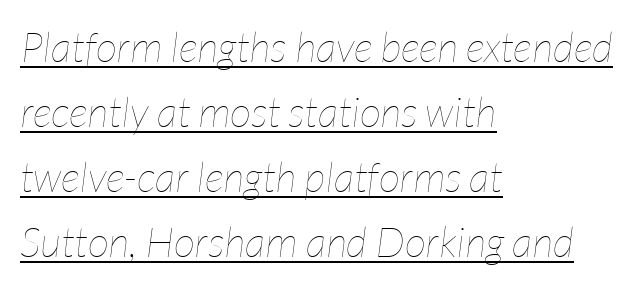
Think of a printed novel: that variable character pitch is what you see here. Vertical stems look standard width or narrower in stroke. Quick note: italic. The leading is moderate, giving the passage an even texture.
